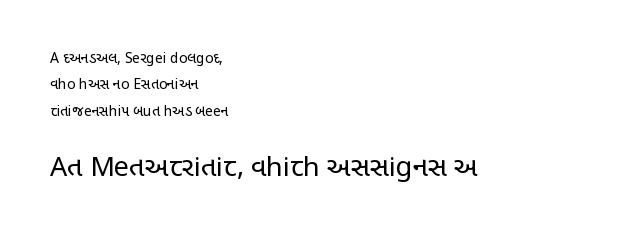
This is the regular roman posture of the typeface. Only glyphs here, with clear space below each row. The strokes carry an ordinary text weight at most. The lines in this sample share a left origin and differ only in where they stop. Is the lower block the larger one? Yes — the lower block carries the bigger type. Between one letter and the next there's only the usual sliver of space.
